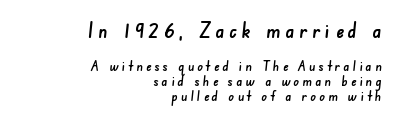
No word sits above an underline. The rendering shrinks the type as you move from the upper chunk to the lower. These lines stack with their right ends in a neat column. Is there much room between lines? No — they nearly touch. The rendering inserts visible extra space after every character.
